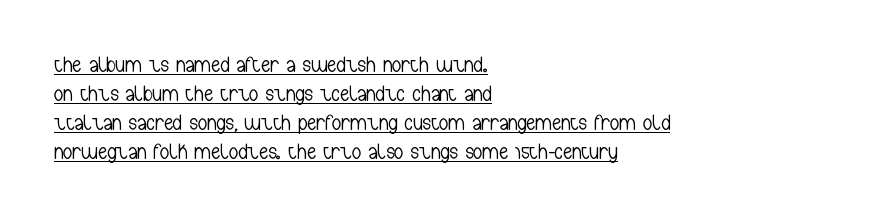
A roman cut, with each character standing at attention. The gaps between neighbouring characters are ordinary and unremarkable. These lines sit exactly where default settings would place them. Is the block centered? No — it sits flush against the left margin. Is the stroke heavy? The answer is a plain regular-or-lighter. A rule runs beneath these lines of type.
